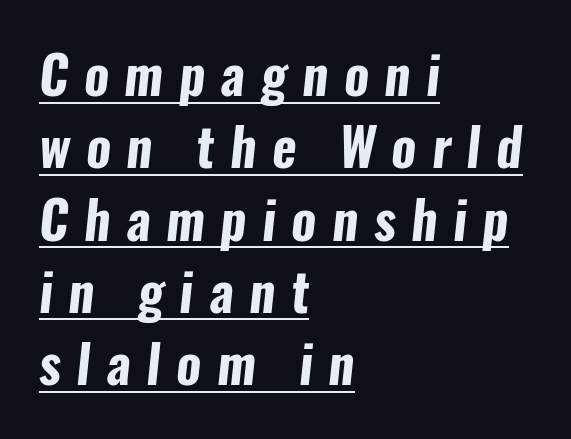
{"serif": "no", "bold": "yes", "weight": "bold", "width": "condensed", "stroke_contrast": "low", "x_height": "medium", "monospaced": "no", "underline": "yes", "align": "left", "line_spacing": "normal", "line_spacing_ratio": 1.39, "letter_spacing": "wide", "letter_spacing_em": 0.3, "glyph_px": 52}
